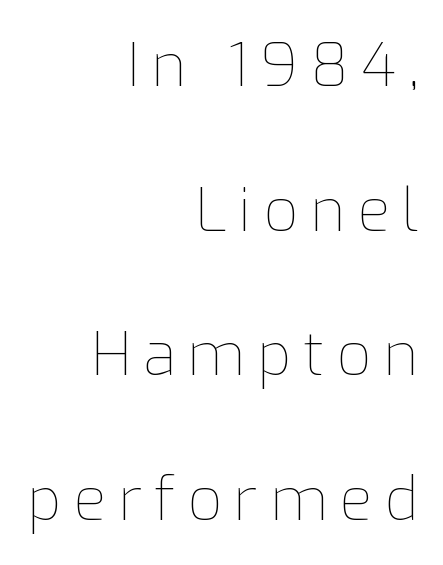
Q: Is the text bold? A: No.
Q: Is the text italic (slanted)? A: No, it is upright.
Q: Is the text underlined? A: No.
Q: How is the paragraph aligned? A: Right-aligned.
Q: Is the spacing between letters normal or unusually wide? A: Unusually wide.
Q: Is the spacing between lines tight, normal or loose? A: Loose.
Q: Width (condensed, normal, or wide)? A: Normal.
Q: Stroke contrast? A: Low.
Q: x-height? A: Medium.
Q: Monospaced? A: No.
